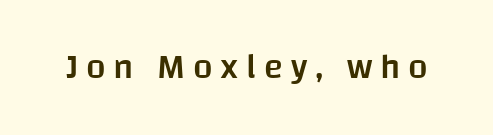
The image shows 35 px semibold sans-serif type, upright; set unusually wide letter spacing (+0.22 em), not underlined; low stroke contrast and a large x-height.
